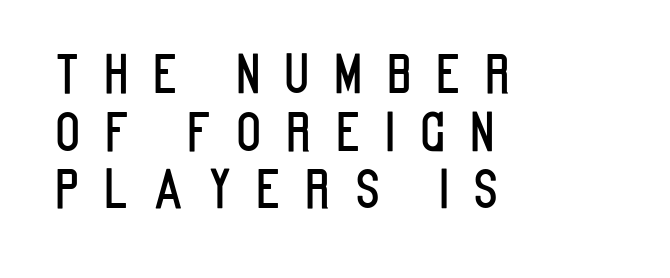
The image shows 52 px condensed sans-serif type, upright; set left-aligned, tight line spacing (1.11x), unusually wide letter spacing (+0.47 em), not underlined; low stroke contrast and a large x-height.
